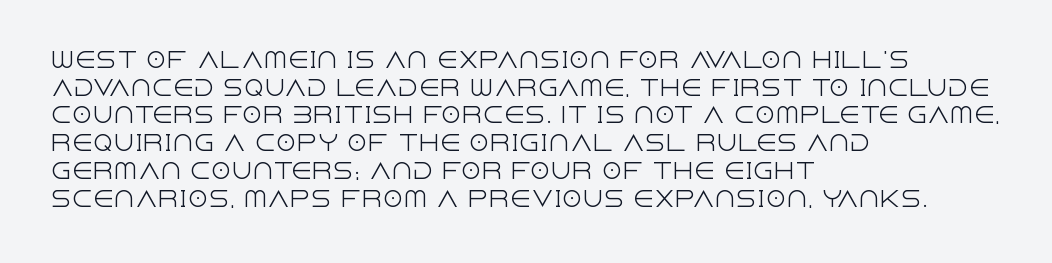
{"italic": "no", "bold": "no", "underline": "no", "align": "left", "line_spacing": "normal", "line_spacing_ratio": 1.32, "letter_spacing": "normal", "letter_spacing_em": 0.0, "glyph_px": 21}
